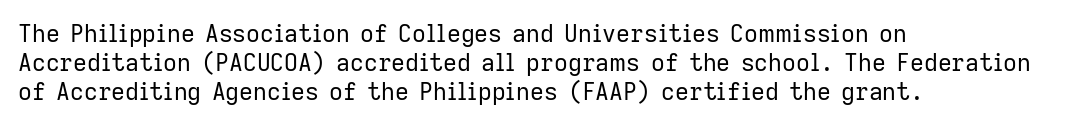
Q: Is the text bold? A: No.
Q: Is the text italic (slanted)? A: No, it is upright.
Q: Is the text underlined? A: No.
Q: How is the paragraph aligned? A: Left-aligned.
Q: Is the spacing between letters normal or unusually wide? A: Normal.
